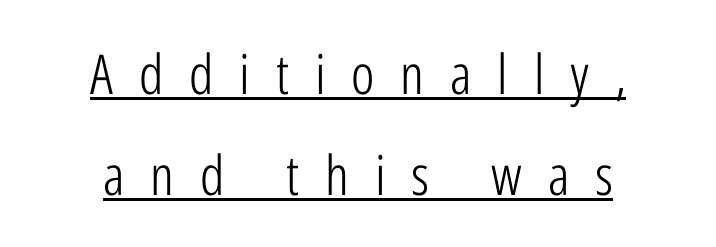
Q: Is the text bold? A: No.
Q: Is the text italic (slanted)? A: No, it is upright.
Q: Is the typeface a serif or a sans-serif typeface? A: Sans-serif.
Q: Is the text underlined? A: Yes.
Q: How is the paragraph aligned? A: Centered.
Q: Is the spacing between letters normal or unusually wide? A: Unusually wide.
Q: Width (condensed, normal, or wide)? A: Condensed.
Q: Stroke contrast? A: Low.
Q: x-height? A: Medium.
Q: Monospaced? A: No.
